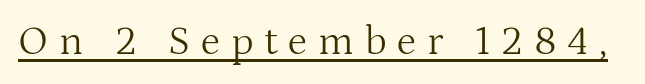
The image shows 41 px light serif type, upright; set unusually wide letter spacing (+0.27 em), underlined; medium stroke contrast and a medium x-height.
